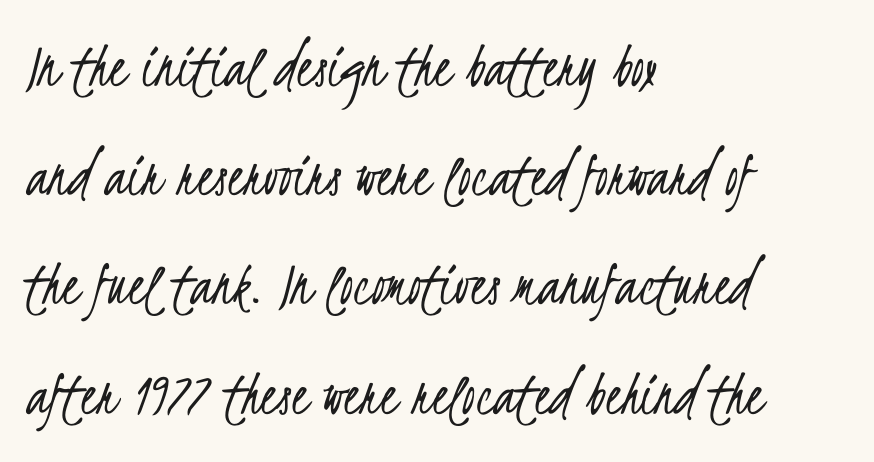
The image shows 65 px light, condensed sans-serif type; set left-aligned, normal line spacing (1.68x), normal letter spacing, not underlined; low stroke contrast and a small x-height.
